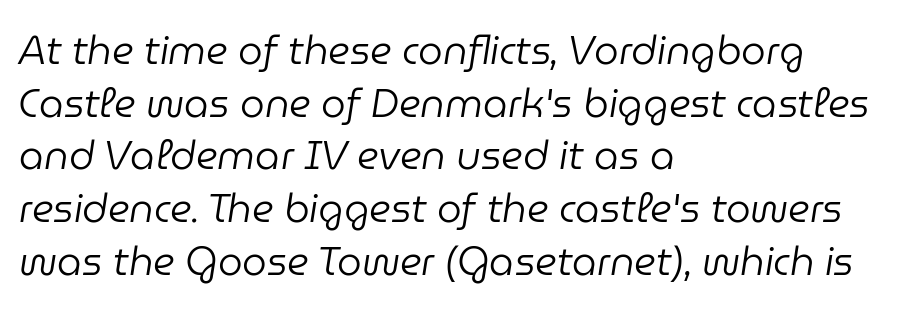
Q: Is the text bold? A: No.
Q: Is the text italic (slanted)? A: Yes, it leans right by about 9 degrees.
Q: Is the text underlined? A: No.
Q: How is the paragraph aligned? A: Left-aligned.
Q: Is the spacing between letters normal or unusually wide? A: Normal.
Q: Is the spacing between lines tight, normal or loose? A: Normal.
Q: Width (condensed, normal, or wide)? A: Normal.
Q: Stroke contrast? A: Low.
Q: x-height? A: Medium.
Q: Monospaced? A: No.
